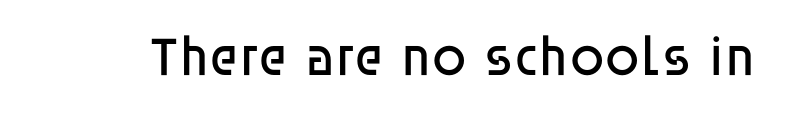
Every character sits straight up, as roman type does. The rendering uses natural spacing where letterforms have individual widths. Descender tails drop into unmarked territory. No extra ink here — the face is not bold.
